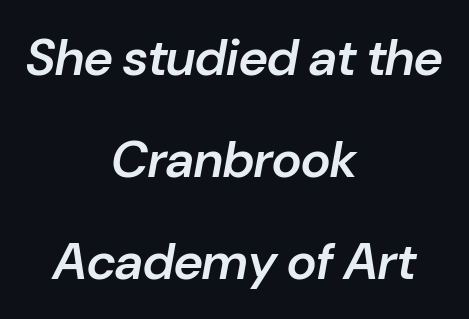
Each row of text sits above clean, open space. There is no visible air inserted between adjacent glyphs. This sample trades compactness for vertical openness between lines. Typesetter's note: demi weight, one step under bold.
